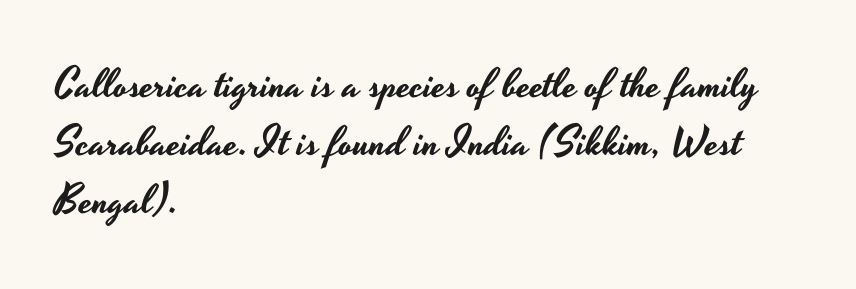
{"serif": "no", "width": "wide", "stroke_contrast": "low", "x_height": "small", "monospaced": "no", "underline": "no", "align": "left", "line_spacing": "normal", "line_spacing_ratio": 1.42, "letter_spacing": "normal", "letter_spacing_em": 0.0, "glyph_px": 41}
